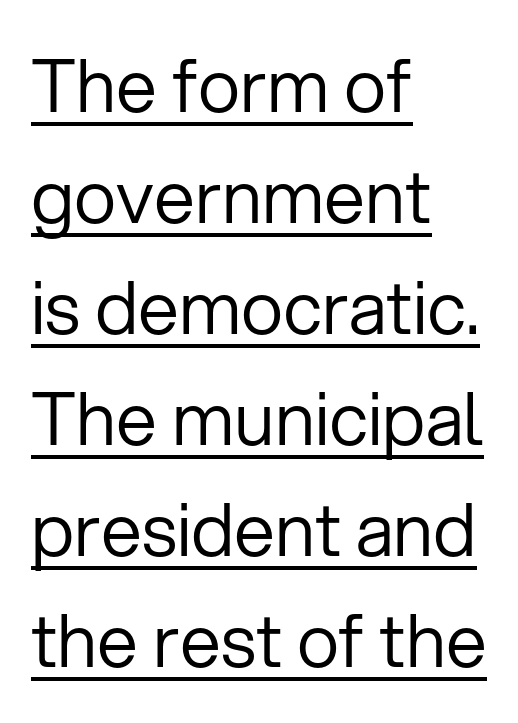
Q: Is the text bold? A: No.
Q: Is the text italic (slanted)? A: No, it is upright.
Q: Is the typeface a serif or a sans-serif typeface? A: Sans-serif.
Q: Is the text underlined? A: Yes.
Q: How is the paragraph aligned? A: Left-aligned.
Q: Is the spacing between letters normal or unusually wide? A: Normal.
Q: Is the spacing between lines tight, normal or loose? A: Normal.
Q: Width (condensed, normal, or wide)? A: Normal.
Q: Stroke contrast? A: Low.
Q: x-height? A: Medium.
Q: Monospaced? A: No.
